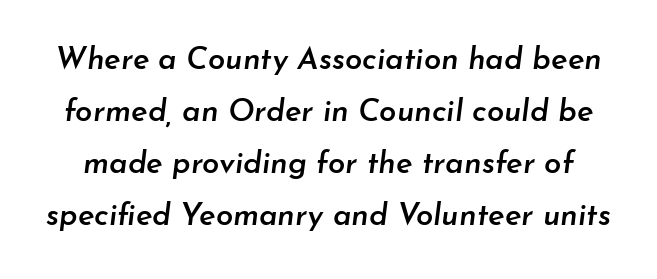
If you drew a line through each stem, it would be angled. Nothing unusual about the tracking: characters are spaced as the font intends. No word sits above an underline. Here the designer chose a conventional face with non-uniform glyph widths. What's the leading like? Ordinary, nothing unusual. Typographic density is moderately raised because the face is semibold.
